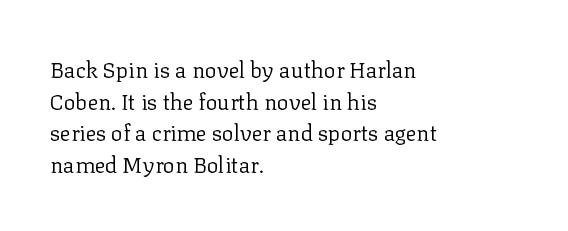
Q: Is the text bold? A: No.
Q: Is the text italic (slanted)? A: No, it is upright.
Q: Is the text underlined? A: No.
Q: How is the paragraph aligned? A: Left-aligned.
Q: Is the spacing between letters normal or unusually wide? A: Normal.
Q: Is the spacing between lines tight, normal or loose? A: Normal.
